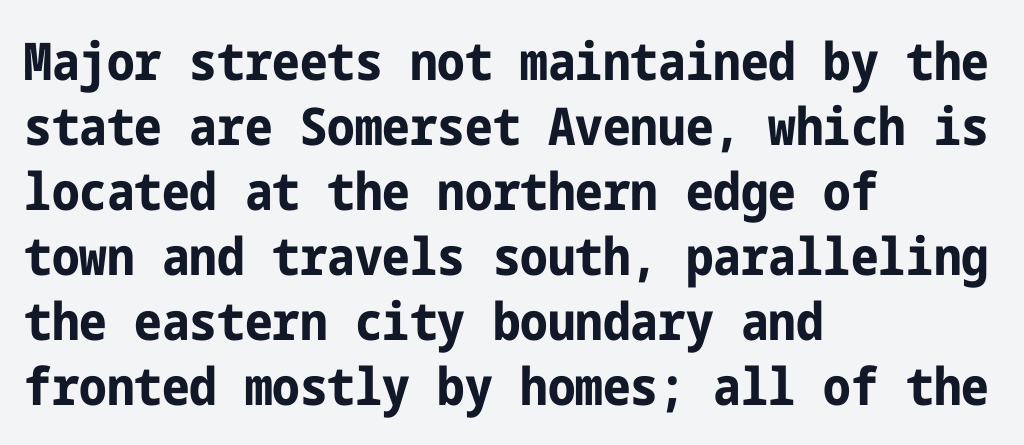
The image shows 52 px bold, condensed sans-serif type, upright; set left-aligned, normal line spacing (1.25x), normal letter spacing, not underlined; low stroke contrast and a medium x-height.
